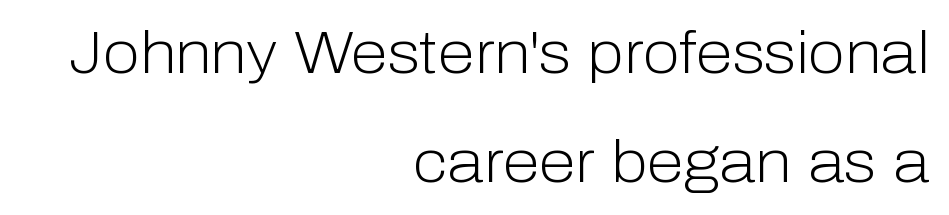
{"serif": "no", "italic": "no", "bold": "no", "weight": "light", "width": "normal", "stroke_contrast": "low", "x_height": "medium", "monospaced": "no", "underline": "no", "align": "right", "line_spacing_ratio": 1.81, "letter_spacing": "normal", "letter_spacing_em": 0.0, "glyph_px": 60}
